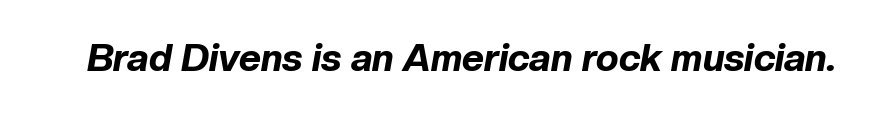
The image shows 38 px bold type, italic (leaning right); set normal letter spacing, not underlined; low stroke contrast and a medium x-height.
